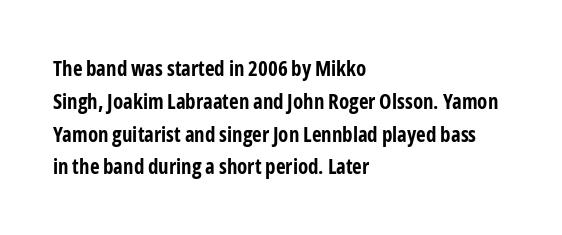
Q: Is the text bold? A: Yes.
Q: Is the text italic (slanted)? A: No, it is upright.
Q: Is the text underlined? A: No.
Q: How is the paragraph aligned? A: Left-aligned.
Q: Is the spacing between letters normal or unusually wide? A: Normal.
Q: Is the spacing between lines tight, normal or loose? A: Normal.
